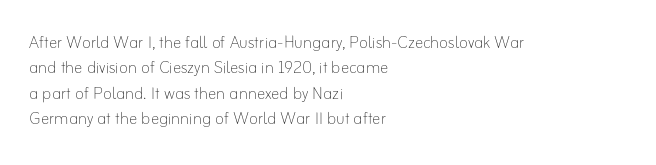
{"italic": "no", "bold": "no", "underline": "no", "align": "left", "line_spacing_ratio": 1.21, "letter_spacing": "normal", "letter_spacing_em": 0.0, "glyph_px": 21}
